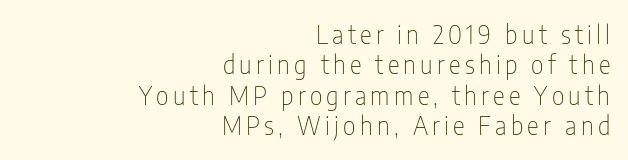
The image shows 25 px text type, upright; set right-aligned, line spacing 1.22x, not underlined.
